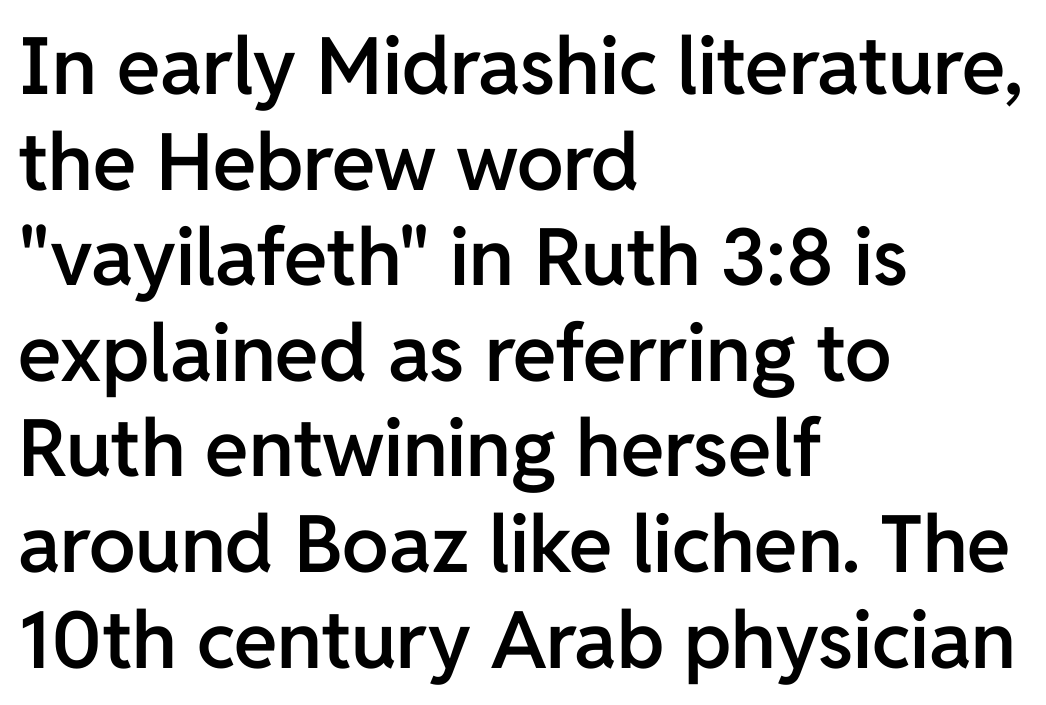
Q: Is the text bold? A: Semi-bold.
Q: Is the text italic (slanted)? A: No, it is upright.
Q: Is the typeface a serif or a sans-serif typeface? A: Sans-serif.
Q: Is the text underlined? A: No.
Q: How is the paragraph aligned? A: Left-aligned.
Q: Is the spacing between letters normal or unusually wide? A: Normal.
Q: Width (condensed, normal, or wide)? A: Normal.
Q: Stroke contrast? A: Low.
Q: x-height? A: Medium.
Q: Monospaced? A: No.
